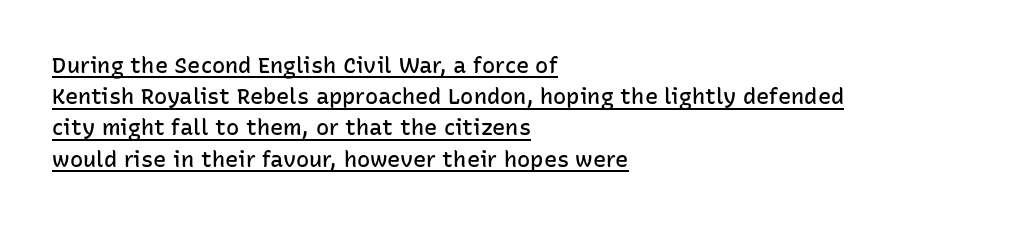
Q: Is the text bold? A: Semi-bold.
Q: Is the text italic (slanted)? A: No, it is upright.
Q: Is the text underlined? A: Yes.
Q: How is the paragraph aligned? A: Left-aligned.
Q: Is the spacing between letters normal or unusually wide? A: Normal.
Q: Is the spacing between lines tight, normal or loose? A: Normal.
